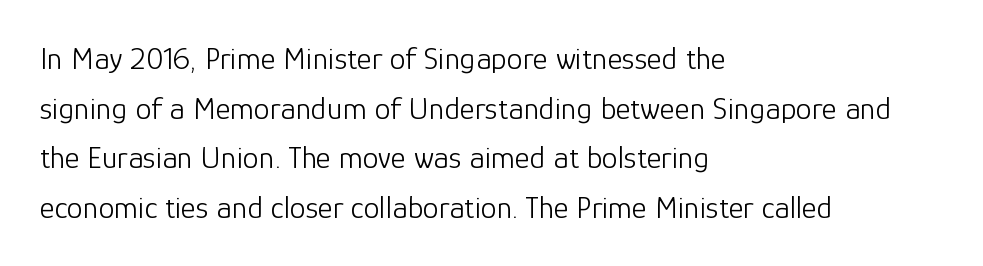
Does the type have serifs? No, each stem ends abruptly. Stroke thickness stays within the range of a standard reading face or lighter. Spacing verdict: proportional, widths tailored to each character. Rule under the text: the space is simply empty.
